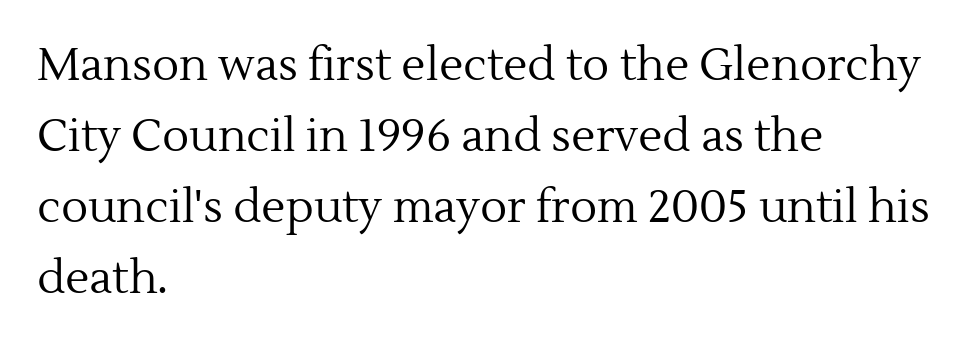
{"serif": "yes", "italic": "no", "bold": "no", "weight": "regular", "width": "normal", "x_height": "medium", "monospaced": "no", "underline": "no", "align": "left", "line_spacing": "normal", "line_spacing_ratio": 1.58, "letter_spacing": "normal", "letter_spacing_em": 0.0, "glyph_px": 45}
